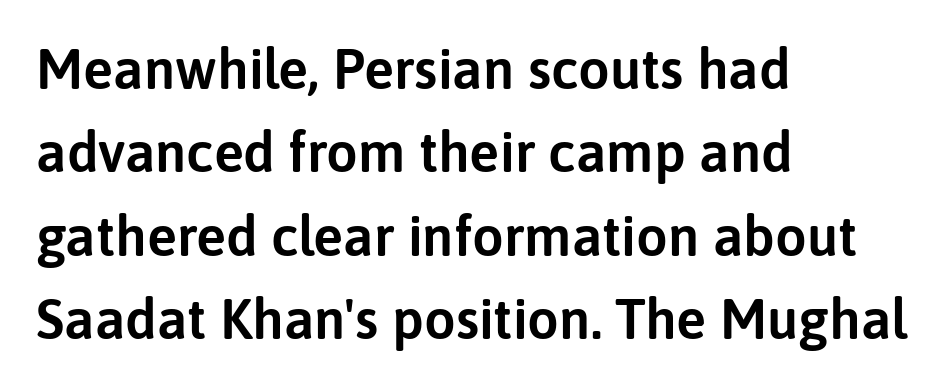
The image shows 56 px sans-serif type, upright; set left-aligned, normal line spacing (1.49x), normal letter spacing, not underlined; low stroke contrast and a medium x-height.
